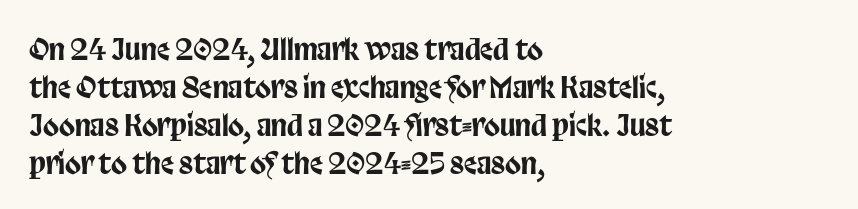
{"serif": "no", "italic": "no", "width": "condensed", "stroke_contrast": "low", "x_height": "large", "monospaced": "no", "underline": "no", "align": "left", "line_spacing": "normal", "line_spacing_ratio": 1.31, "letter_spacing": "normal", "letter_spacing_em": 0.0, "glyph_px": 29}
